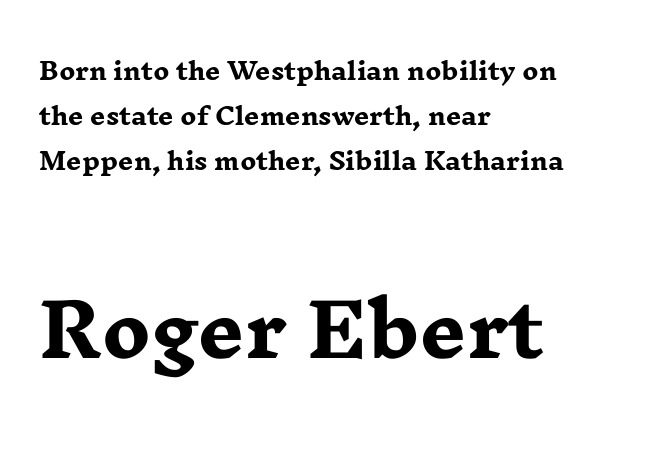
The font is running at its bold setting. Italic? Not at all — the glyphs are vertical. The space beneath each line is pristine and unruled. Where is the straight margin? On the left. Varying glyph widths throughout — classic text-font behaviour.
